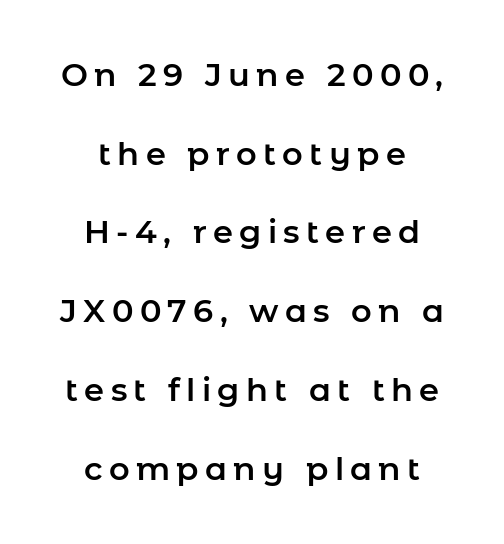
Q: Is the text italic (slanted)? A: No, it is upright.
Q: Is the typeface a serif or a sans-serif typeface? A: Sans-serif.
Q: Is the text underlined? A: No.
Q: Is the spacing between letters normal or unusually wide? A: Unusually wide.
Q: Is the spacing between lines tight, normal or loose? A: Loose.
Q: Width (condensed, normal, or wide)? A: Normal.
Q: Stroke contrast? A: Low.
Q: x-height? A: Medium.
Q: Monospaced? A: No.
